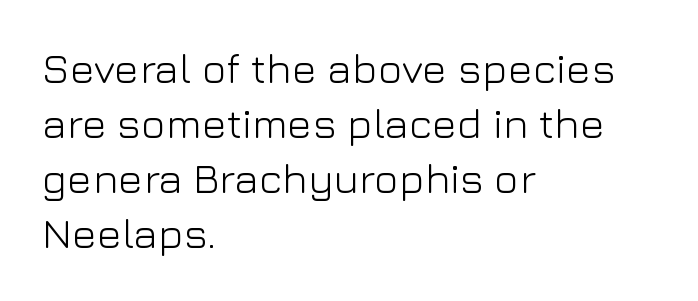
The image shows 42 px light sans-serif type, upright; set left-aligned, normal line spacing (1.31x), normal letter spacing, not underlined; low stroke contrast and a medium x-height.
